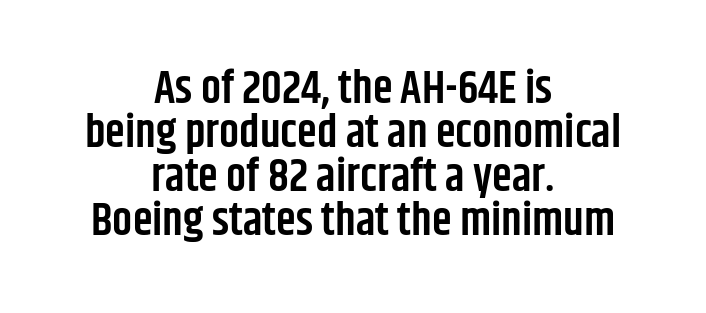
The image shows 45 px semibold, condensed sans-serif type, upright; set centered, tight line spacing (0.98x), normal letter spacing, not underlined; low stroke contrast and a large x-height.
